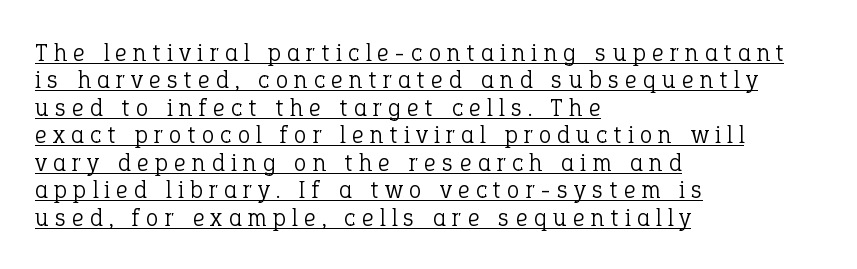
The weight would be labelled regular, book, light, or lighter still. Every row of glyphs begins at an identical x-position on the left. Every stem runs plumb, perpendicular to the baseline. Underlining? Definitely there. The passage shown stacks its lines with hardly any gap. The face used here is rendered with a markedly widened letterfit.
